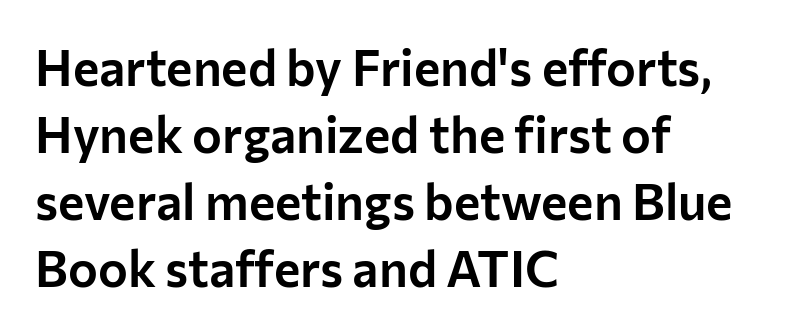
The image shows 50 px sans-serif type, upright; set left-aligned, normal line spacing (1.34x), normal letter spacing, not underlined; low stroke contrast and a medium x-height.
